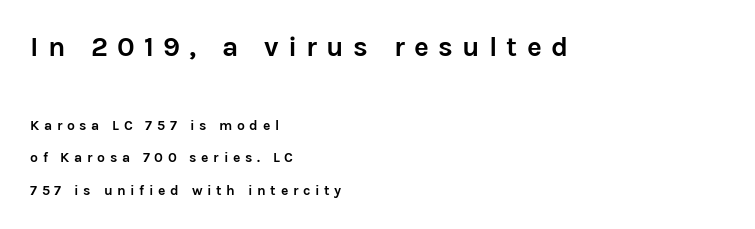
These lines are set flush left with a ragged right edge. Underline: absent. Whoever set this made the first block the dominant, larger element. The typesetting leans heavy: a genuine bold. Posture: upright roman. Summary of vertical rhythm: relaxed, with wide interline spacing.
